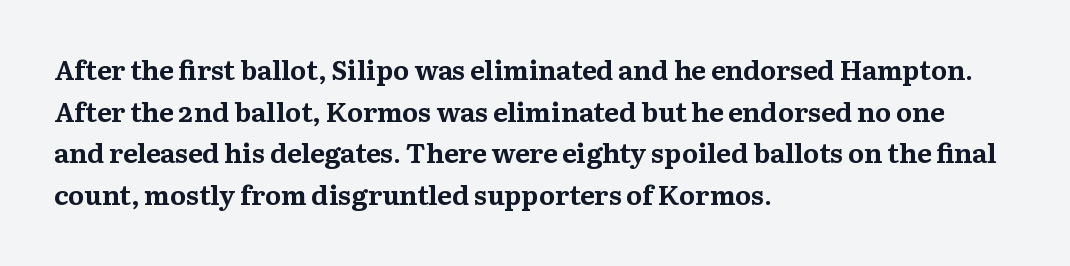
Q: Is the text bold? A: Yes.
Q: Is the text italic (slanted)? A: No, it is upright.
Q: Is the text underlined? A: No.
Q: How is the paragraph aligned? A: Left-aligned.
Q: Is the spacing between letters normal or unusually wide? A: Normal.
Q: Is the spacing between lines tight, normal or loose? A: Normal.
